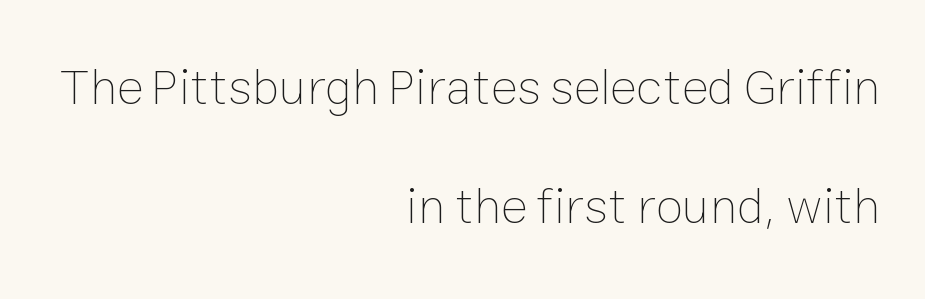
Summary of vertical rhythm: relaxed, with wide interline spacing. Quick note: underline off. Alignment: flush right. Heft: none added — not bold. Default kerning and tracking; the words read as compact shapes.
